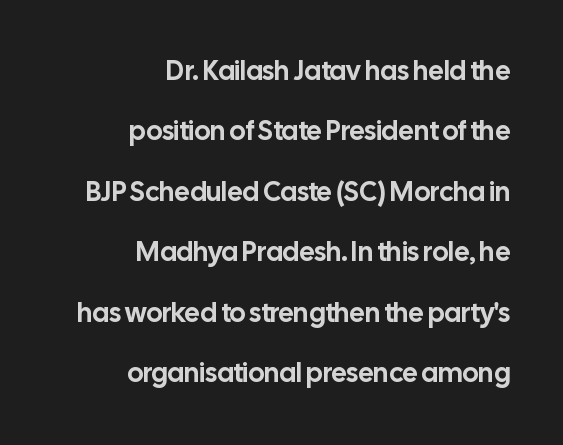
The image shows 27 px text type, upright; set right-aligned, loose line spacing (2.24x), normal letter spacing, not underlined.
